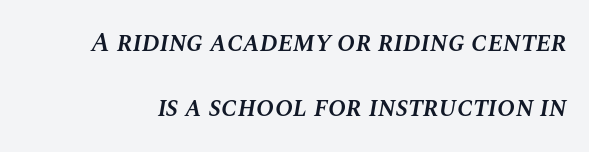
{"italic": "yes", "lean": "right", "slant_degrees": 10, "bold": "semi", "underline": "no", "line_spacing": "loose", "line_spacing_ratio": 2.42, "letter_spacing": "normal", "letter_spacing_em": 0.0, "glyph_px": 27}
